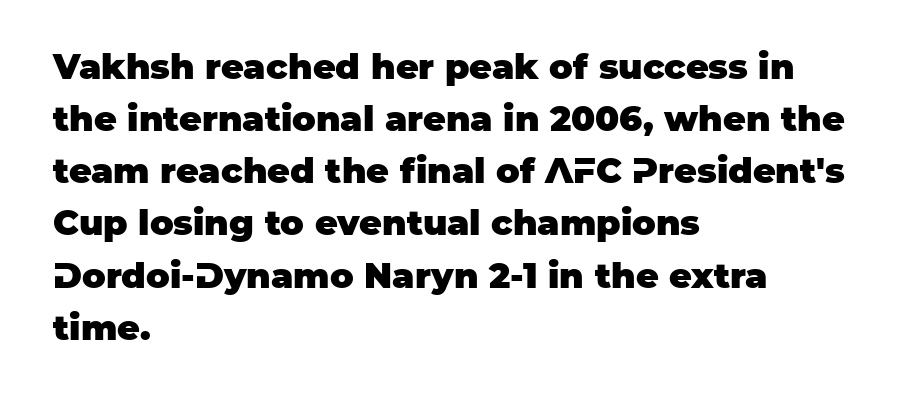
The image shows 35 px heavy sans-serif type, upright; set left-aligned, normal line spacing (1.49x), normal letter spacing, not underlined; low stroke contrast and a large x-height.
